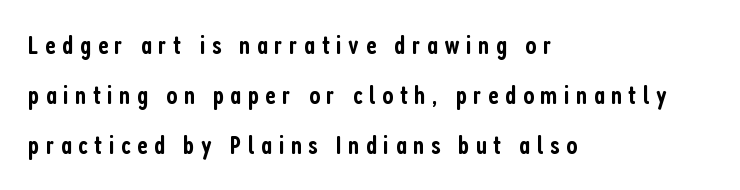
{"italic": "no", "bold": "semi", "underline": "no", "align": "left", "line_spacing": "loose", "line_spacing_ratio": 1.93, "letter_spacing": "wide", "letter_spacing_em": 0.25, "glyph_px": 26}
